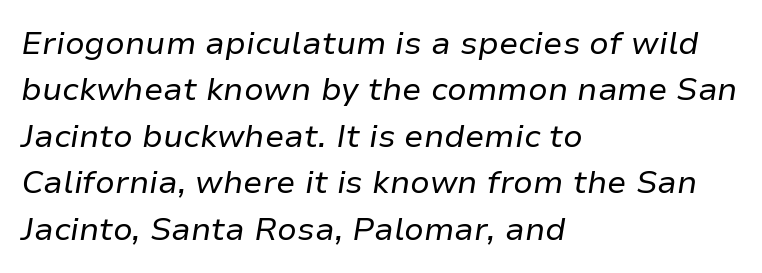
Q: Is the text bold? A: No.
Q: Is the text italic (slanted)? A: Yes, it leans right by about 9 degrees.
Q: Is the text underlined? A: No.
Q: How is the paragraph aligned? A: Left-aligned.
Q: Is the spacing between letters normal or unusually wide? A: Normal.
Q: Is the spacing between lines tight, normal or loose? A: Normal.
Q: Width (condensed, normal, or wide)? A: Normal.
Q: Stroke contrast? A: Low.
Q: x-height? A: Medium.
Q: Monospaced? A: No.
